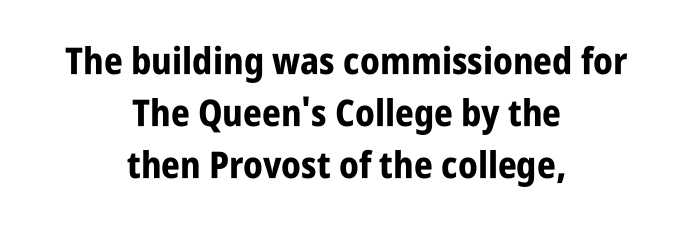
Words appear dense and cohesive because spacing is normal. You could not count columns in this text — the font is proportionally spaced. Characters remain perfectly vertical along every line. Unmarked baselines from the first word to the last.
